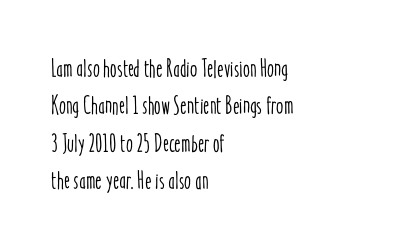
The rendering anchors every line to the left-hand side. The vertical gap from one line to the next is medium. The letterforms sit shoulder to shoulder at normal distance. Lines of text with bare space underneath. This is roman type, the default non-slanted kind.
